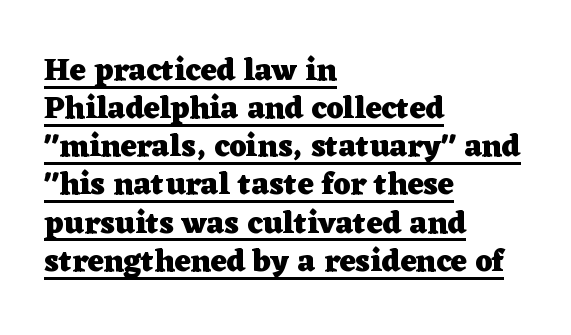
{"serif": "yes", "italic": "no", "bold": "yes", "weight": "heavy", "width": "wide", "stroke_contrast": "low", "x_height": "medium", "monospaced": "no", "underline": "yes", "align": "left", "line_spacing_ratio": 1.23, "letter_spacing": "normal", "letter_spacing_em": 0.0, "glyph_px": 31}
